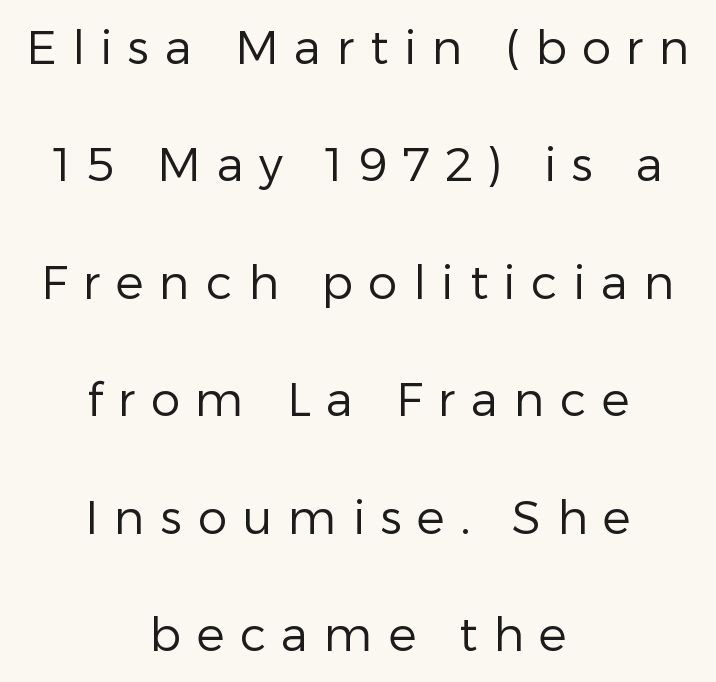
Q: Is the text bold? A: No.
Q: Is the text italic (slanted)? A: No, it is upright.
Q: Is the typeface a serif or a sans-serif typeface? A: Sans-serif.
Q: Is the text underlined? A: No.
Q: How is the paragraph aligned? A: Centered.
Q: Is the spacing between letters normal or unusually wide? A: Unusually wide.
Q: Is the spacing between lines tight, normal or loose? A: Loose.
Q: Width (condensed, normal, or wide)? A: Normal.
Q: Stroke contrast? A: Low.
Q: x-height? A: Medium.
Q: Monospaced? A: No.
